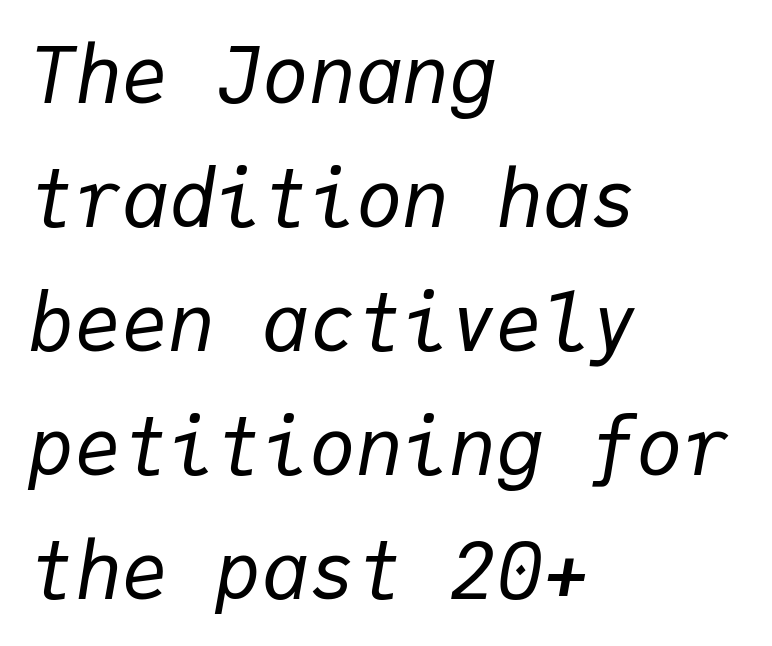
{"italic": "yes", "lean": "right", "slant_degrees": 9, "bold": "no", "weight": "regular", "width": "normal", "stroke_contrast": "low", "x_height": "medium", "monospaced": "yes", "underline": "no", "align": "left", "line_spacing": "normal", "line_spacing_ratio": 1.59, "letter_spacing": "normal", "letter_spacing_em": 0.0, "glyph_px": 78}
